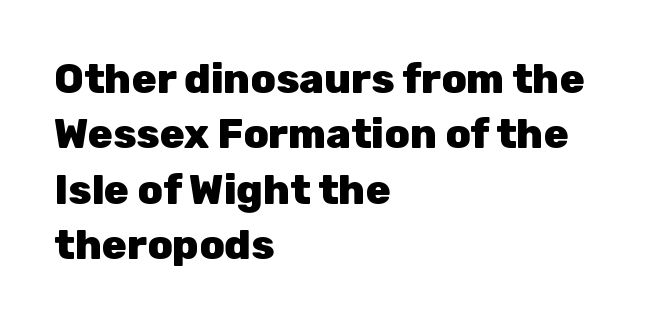
The image shows 41 px heavy sans-serif type, upright; set left-aligned, normal line spacing (1.35x), normal letter spacing, not underlined; low stroke contrast and a medium x-height.
